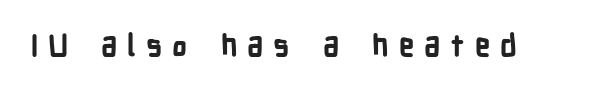
{"serif": "no", "italic": "no", "bold": "yes", "weight": "bold", "width": "condensed", "stroke_contrast": "low", "x_height": "medium", "monospaced": "no", "underline": "no", "letter_spacing": "wide", "letter_spacing_em": 0.33, "glyph_px": 30}
